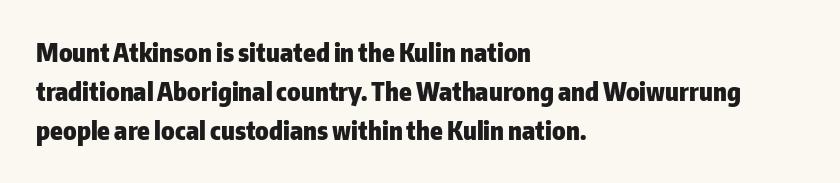
{"italic": "no", "bold": "yes", "underline": "no", "align": "left", "line_spacing": "normal", "line_spacing_ratio": 1.57, "letter_spacing": "normal", "letter_spacing_em": 0.0, "glyph_px": 25}
